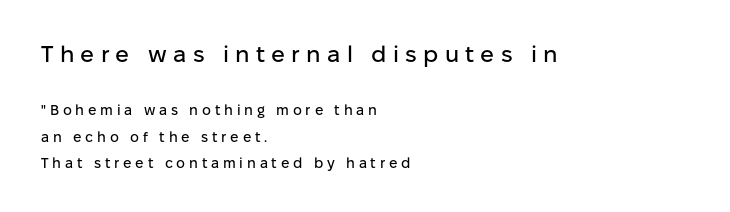
The image shows 23 px text type, upright; set left-aligned, line spacing 1.87x, unusually wide letter spacing (+0.27 em), not underlined; the first (top) block is 1.64x larger.
